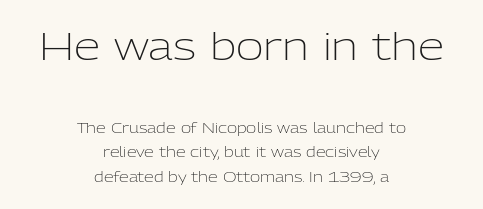
The image shows 38 px light sans-serif type, upright; set centered, line spacing 1.73x, normal letter spacing, not underlined; the first (top) block is 2.71x larger; low stroke contrast and a medium x-height.
